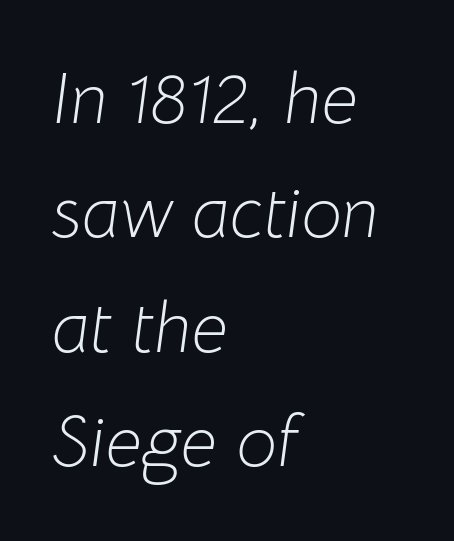
Caption: face not bold, strokes unweighted. Is this a fixed-width face? No — the glyphs have proportional, varying widths. The font's italic variant was chosen for this text. A classic flush-left, rag-right setting is used for this passage. Descenders hang freely into open space.
